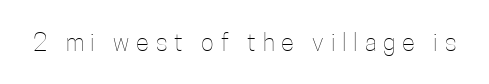
Designer's note — italics off, roman on. Loose tracking; the words dissolve into strings of separated letters. Check the space under the baseline: it is left empty. On a weight scale, this lands at 450 or below.
